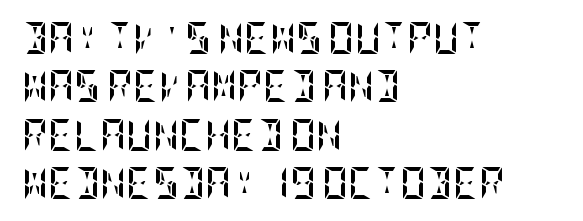
{"italic": "no", "bold": "yes", "weight": "semibold", "width": "condensed", "stroke_contrast": "low", "x_height": "large", "underline": "no", "align": "left", "line_spacing": "normal", "line_spacing_ratio": 1.51, "letter_spacing": "normal", "letter_spacing_em": 0.0, "glyph_px": 32}
